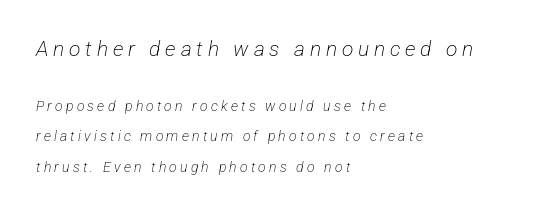
{"bold": "no", "underline": "no", "align": "left", "line_spacing": "loose", "line_spacing_ratio": 2.16, "letter_spacing": "wide", "letter_spacing_em": 0.23, "larger_block": "first", "size_ratio": 1.5, "glyph_px": 21}
